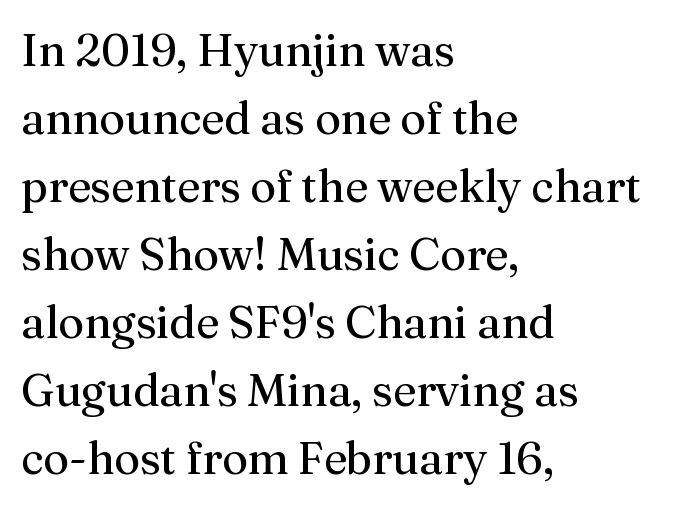
Q: Is the text bold? A: No.
Q: Is the text italic (slanted)? A: No, it is upright.
Q: Is the typeface a serif or a sans-serif typeface? A: Serif.
Q: Is the text underlined? A: No.
Q: How is the paragraph aligned? A: Left-aligned.
Q: Is the spacing between letters normal or unusually wide? A: Normal.
Q: Is the spacing between lines tight, normal or loose? A: Normal.
Q: Width (condensed, normal, or wide)? A: Normal.
Q: Stroke contrast? A: Medium.
Q: x-height? A: Medium.
Q: Monospaced? A: No.
